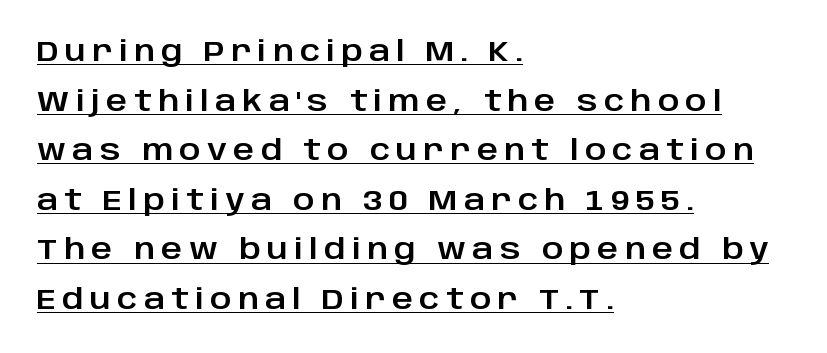
The letters advance in unequal steps, a hallmark of proportional type. How are the letters spaced? Widely, with obvious added tracking. Where is the straight margin? On the left. Quick note: not italic, upright. Note: no serifs on the glyphs.
